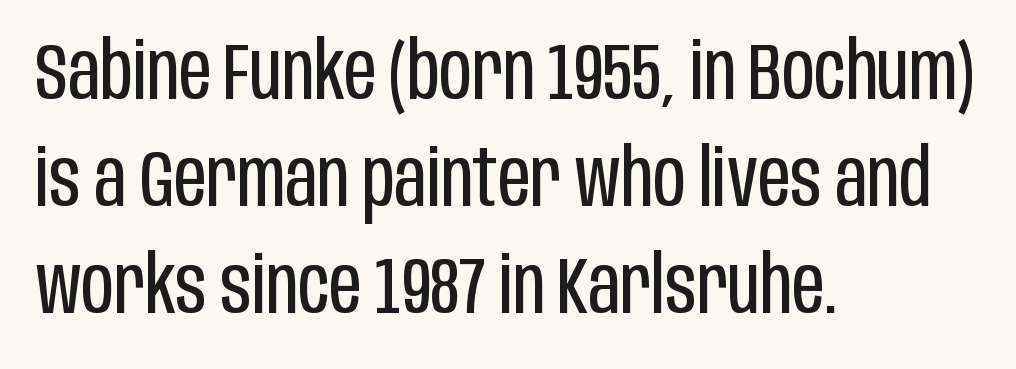
Q: Is the text bold? A: No.
Q: Is the text italic (slanted)? A: No, it is upright.
Q: Is the typeface a serif or a sans-serif typeface? A: Sans-serif.
Q: Is the text underlined? A: No.
Q: How is the paragraph aligned? A: Left-aligned.
Q: Is the spacing between letters normal or unusually wide? A: Normal.
Q: Is the spacing between lines tight, normal or loose? A: Normal.
Q: Width (condensed, normal, or wide)? A: Condensed.
Q: Stroke contrast? A: Low.
Q: x-height? A: Large.
Q: Monospaced? A: No.
